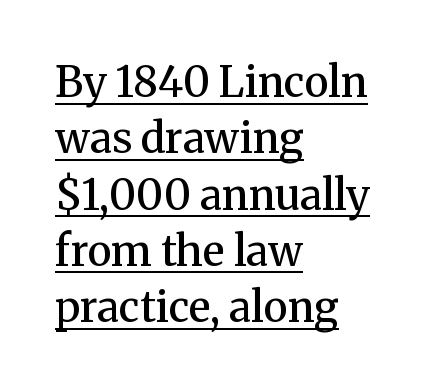
{"serif": "yes", "italic": "no", "bold": "semi", "weight": "semibold", "width": "normal", "stroke_contrast": "medium", "x_height": "medium", "monospaced": "no", "underline": "yes", "align": "left", "line_spacing": "normal", "line_spacing_ratio": 1.34, "letter_spacing": "normal", "letter_spacing_em": 0.0, "glyph_px": 42}
